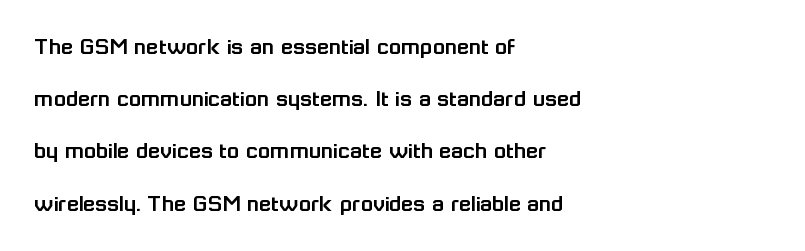
The image shows 25 px text type, upright; set left-aligned, loose line spacing (2.09x), normal letter spacing, not underlined.
